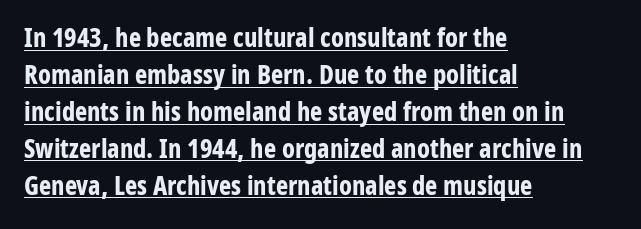
{"italic": "no", "bold": "yes", "underline": "yes", "align": "left", "line_spacing": "normal", "line_spacing_ratio": 1.42, "letter_spacing": "normal", "letter_spacing_em": 0.0, "glyph_px": 26}
